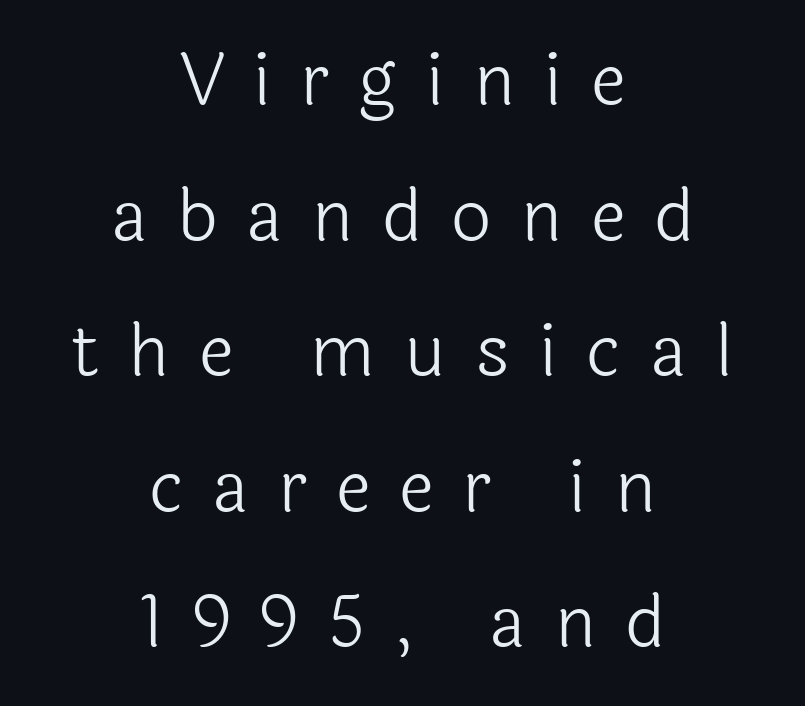
The face used here is a sans, in the tradition of grotesques and geometrics. Italic? Not at all — the glyphs are vertical. Rule under the text: the space is simply empty. Someone cranked the tracking dial way up on this one. Compared with a flush-left layout, this one balances lines on the center instead.
